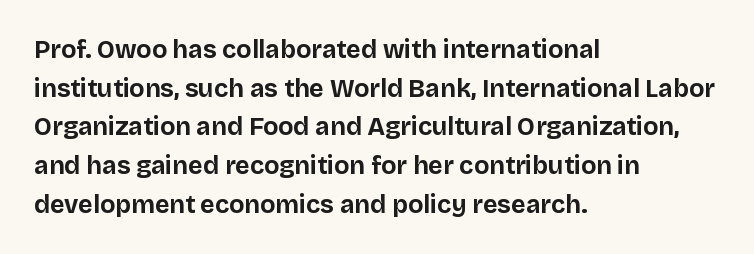
Q: Is the text bold? A: Yes.
Q: Is the text italic (slanted)? A: No, it is upright.
Q: Is the text underlined? A: No.
Q: How is the paragraph aligned? A: Left-aligned.
Q: Is the spacing between letters normal or unusually wide? A: Normal.
Q: Is the spacing between lines tight, normal or loose? A: Normal.
